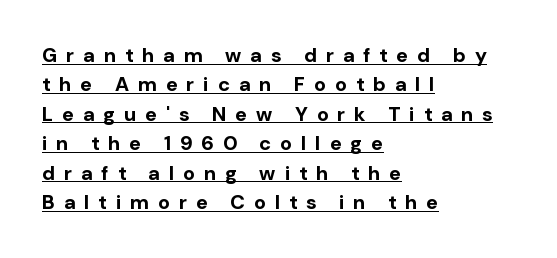
{"italic": "no", "bold": "yes", "underline": "yes", "align": "left", "line_spacing": "normal", "line_spacing_ratio": 1.47, "letter_spacing": "wide", "letter_spacing_em": 0.45, "glyph_px": 20}
